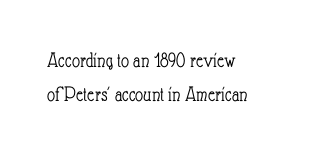
These lines stack with their left ends in a neat column. Any mark beneath the type? The region is blank. Short note: letters normally spaced. The type sits square on the baseline with zero lean.
